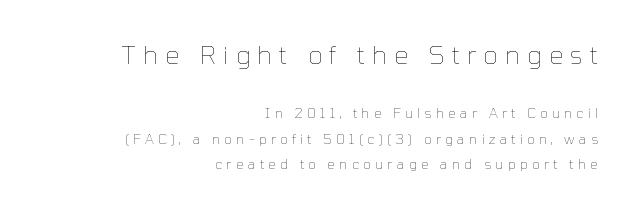
No extra ink here — the face is not bold. Words float on clear page, feet unadorned. Here the glyphs are tracked loosely, breaking word shapes into spaced letters. Of the two passages, the one on top uses the larger point size. Teacher's note: observe the even right margin — that is flush-right alignment. A roman cut, with each character standing at attention.
